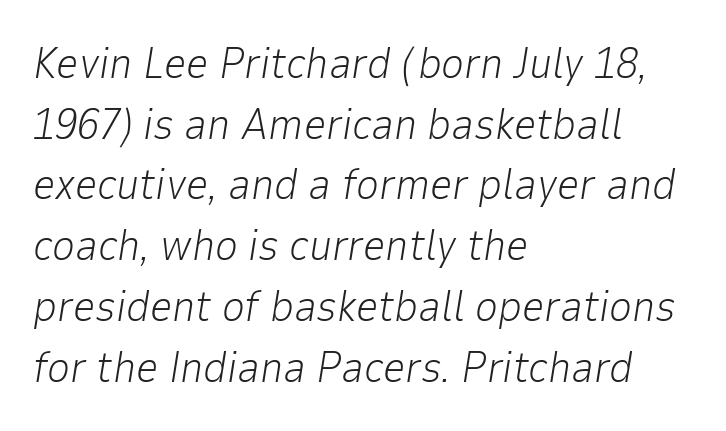
Q: Is the text bold? A: No.
Q: Is the text italic (slanted)? A: Yes, it leans right by about 9 degrees.
Q: Is the text underlined? A: No.
Q: How is the paragraph aligned? A: Left-aligned.
Q: Is the spacing between letters normal or unusually wide? A: Normal.
Q: Is the spacing between lines tight, normal or loose? A: Normal.
Q: Width (condensed, normal, or wide)? A: Normal.
Q: Stroke contrast? A: Low.
Q: x-height? A: Medium.
Q: Monospaced? A: No.
